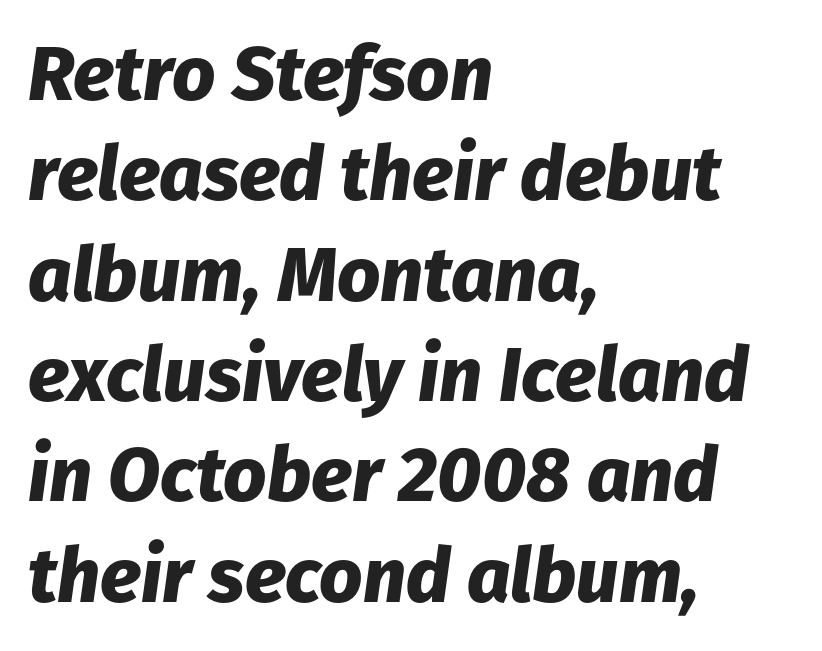
The image shows 76 px heavy type, italic (leaning right); set left-aligned, normal line spacing (1.32x), normal letter spacing, not underlined; low stroke contrast and a medium x-height.
